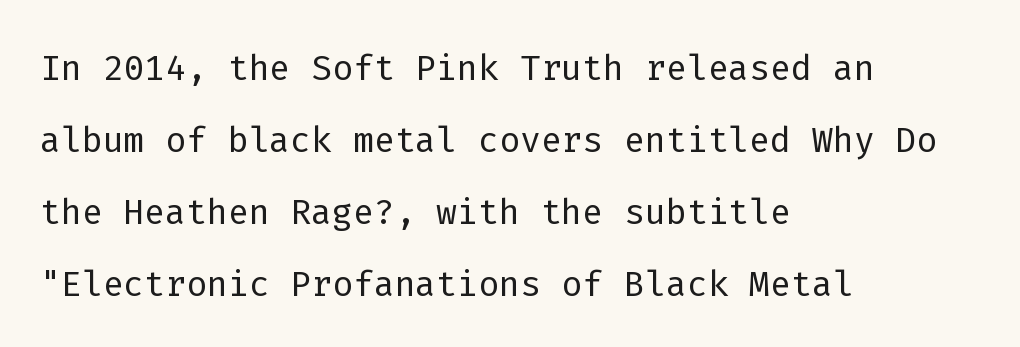
The image shows 49 px light sans-serif type, upright, monospaced; set left-aligned, normal line spacing (1.47x), normal letter spacing, not underlined; low stroke contrast and a medium x-height.
